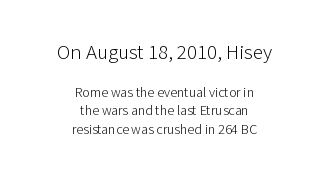
{"italic": "no", "bold": "no", "underline": "no", "align": "center", "line_spacing": "normal", "line_spacing_ratio": 1.33, "letter_spacing": "normal", "letter_spacing_em": 0.0, "larger_block": "first", "size_ratio": 1.5, "glyph_px": 21}
